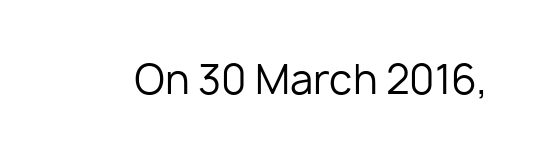
The image shows 40 px regular-weight sans-serif type, upright; set normal letter spacing, not underlined; low stroke contrast and a medium x-height.
